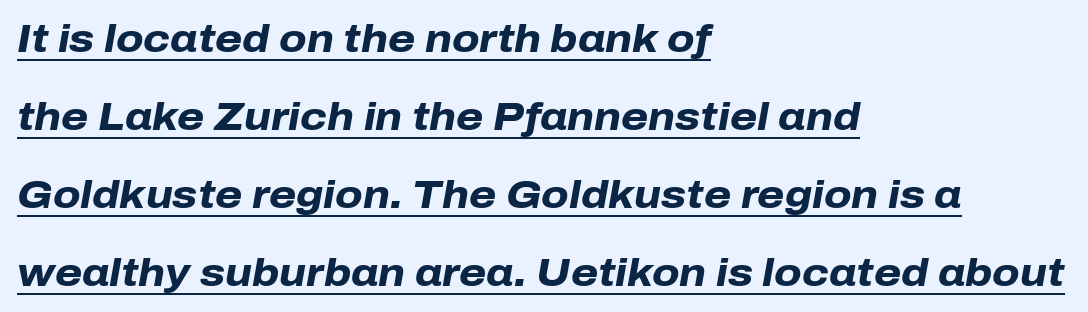
Q: Is the text bold? A: Yes.
Q: Is the text italic (slanted)? A: Yes, it leans right by about 10 degrees.
Q: Is the text underlined? A: Yes.
Q: How is the paragraph aligned? A: Left-aligned.
Q: Is the spacing between letters normal or unusually wide? A: Normal.
Q: Is the spacing between lines tight, normal or loose? A: Loose.
Q: Width (condensed, normal, or wide)? A: Normal.
Q: Stroke contrast? A: Low.
Q: x-height? A: Medium.
Q: Monospaced? A: No.
